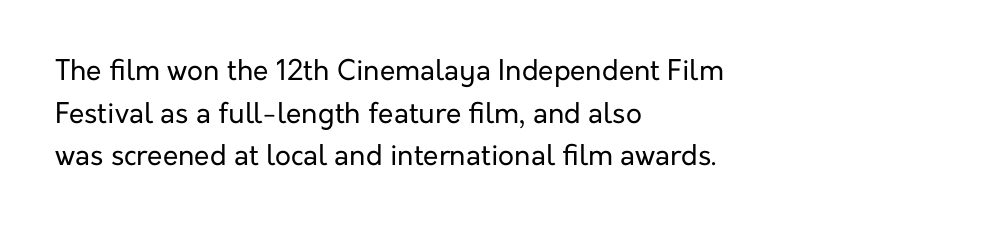
Tracking value appears to be zero — textbook default spacing. Alignment: flush left. In terms of letterform style, serifs are entirely absent. The weight tops out at a normal text grade.
